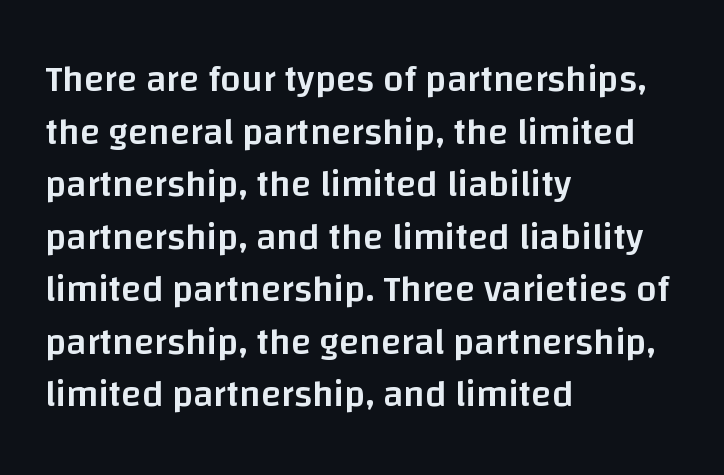
{"serif": "no", "italic": "no", "bold": "semi", "weight": "semibold", "width": "normal", "stroke_contrast": "low", "x_height": "large", "monospaced": "no", "underline": "no", "align": "left", "line_spacing": "normal", "line_spacing_ratio": 1.42, "letter_spacing": "normal", "letter_spacing_em": 0.0, "glyph_px": 37}
